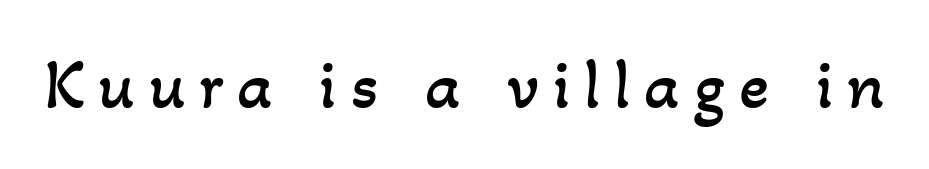
Spacing verdict: proportional, widths tailored to each character. Descender tails drop into unmarked territory. Stroke thickness stays within the range of a standard reading face or lighter. Each word looks stretched out because of the extra space between its letters.
